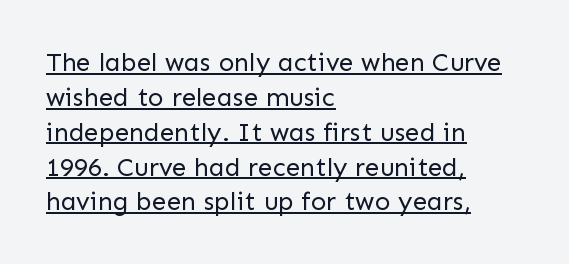
Q: Is the text bold? A: No.
Q: Is the text italic (slanted)? A: No, it is upright.
Q: Is the text underlined? A: Yes.
Q: How is the paragraph aligned? A: Left-aligned.
Q: Is the spacing between letters normal or unusually wide? A: Normal.
Q: Is the spacing between lines tight, normal or loose? A: Normal.
